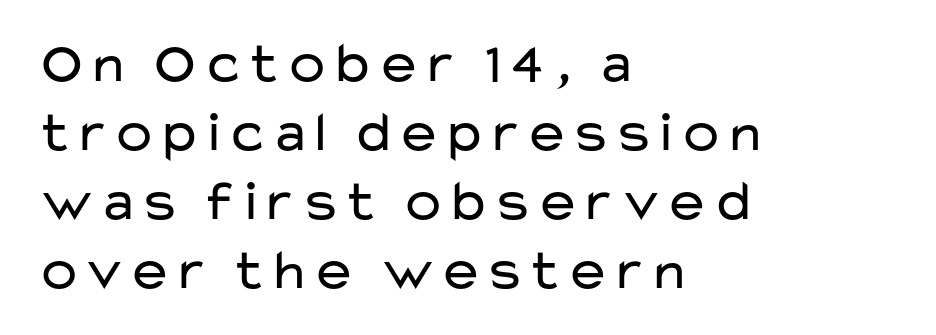
{"serif": "no", "italic": "no", "bold": "no", "weight": "regular", "width": "wide", "stroke_contrast": "low", "x_height": "medium", "monospaced": "no", "underline": "no", "align": "left", "line_spacing_ratio": 1.21, "letter_spacing": "normal", "letter_spacing_em": 0.0, "glyph_px": 57}
